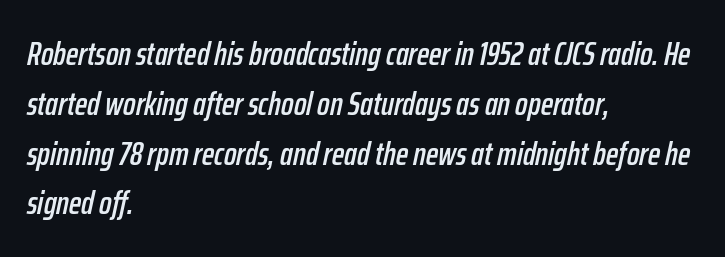
{"italic": "yes", "lean": "right", "slant_degrees": 12, "width": "condensed", "stroke_contrast": "low", "x_height": "medium", "monospaced": "no", "underline": "no", "align": "left", "line_spacing": "normal", "line_spacing_ratio": 1.51, "letter_spacing": "normal", "letter_spacing_em": 0.0, "glyph_px": 33}
